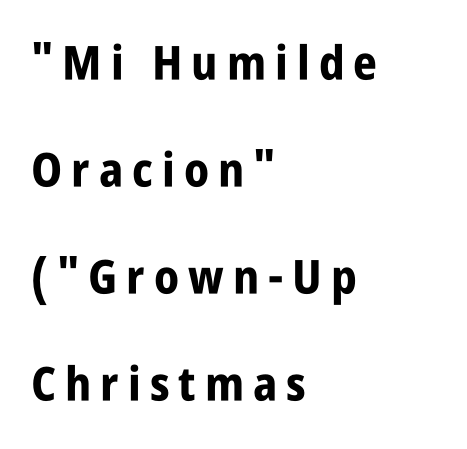
Q: Is the text bold? A: Yes.
Q: Is the text italic (slanted)? A: No, it is upright.
Q: Is the typeface a serif or a sans-serif typeface? A: Sans-serif.
Q: Is the text underlined? A: No.
Q: How is the paragraph aligned? A: Left-aligned.
Q: Is the spacing between lines tight, normal or loose? A: Loose.
Q: Width (condensed, normal, or wide)? A: Condensed.
Q: Stroke contrast? A: Low.
Q: x-height? A: Large.
Q: Monospaced? A: No.
